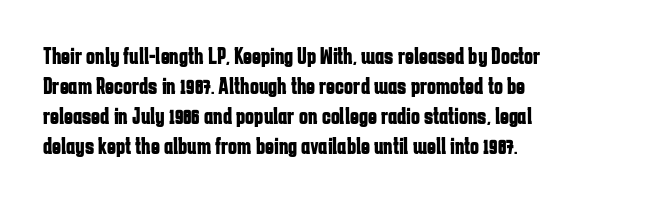
{"italic": "no", "bold": "yes", "underline": "no", "align": "left", "line_spacing": "normal", "line_spacing_ratio": 1.25, "letter_spacing": "normal", "letter_spacing_em": 0.0, "glyph_px": 24}
